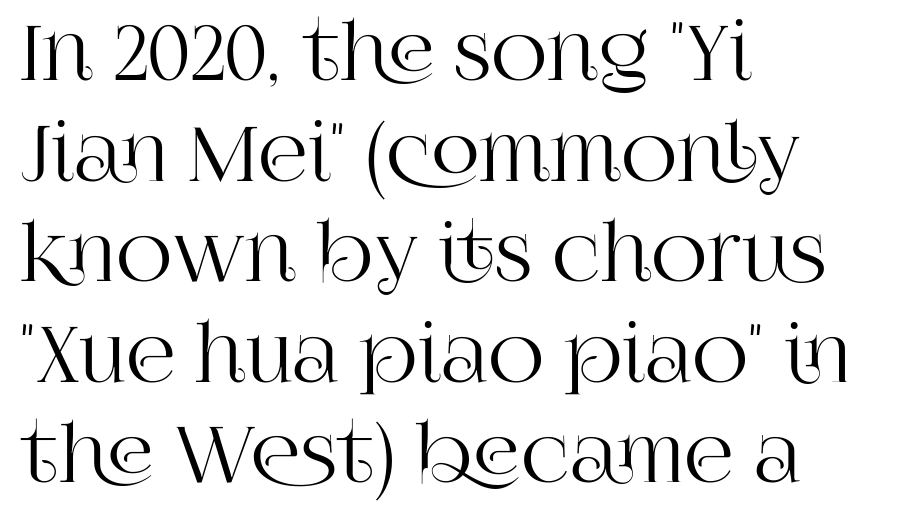
The image shows 78 px serif type, upright; set left-aligned, normal line spacing (1.29x), normal letter spacing, not underlined; high stroke contrast and a large x-height.
